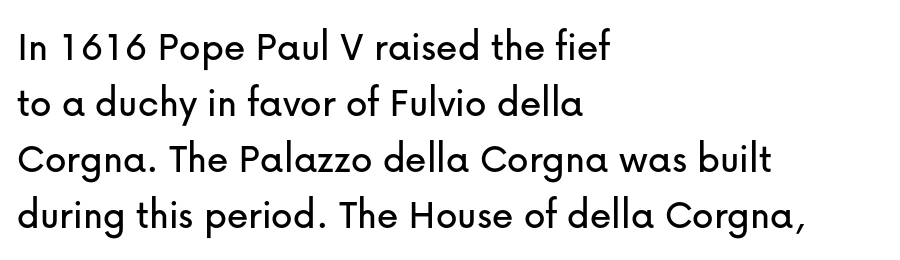
The image shows 43 px sans-serif type, upright; set left-aligned, normal line spacing (1.3x), normal letter spacing, not underlined; low stroke contrast and a medium x-height.
